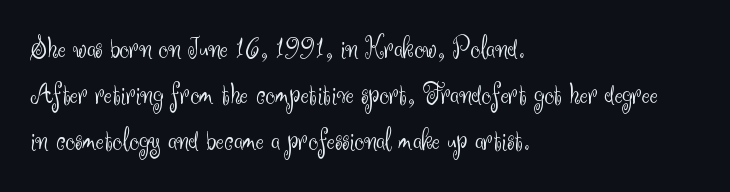
Bare-footed words on every line. Typographically, this falls in the sans-serif category. Each word holds together tightly as a unit, with standard inter-letter gaps. Unbolded letterforms with no extra heft. Designer's note — italics off, roman on. Is this a fixed-width face? No — the glyphs have proportional, varying widths.
